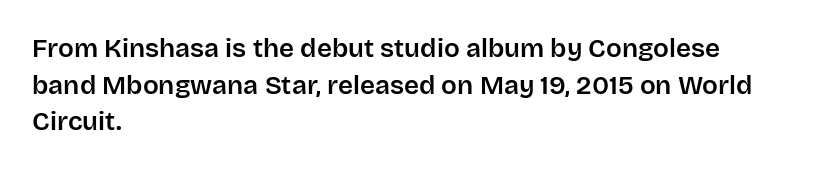
Q: Is the text italic (slanted)? A: No, it is upright.
Q: Is the text underlined? A: No.
Q: How is the paragraph aligned? A: Left-aligned.
Q: Is the spacing between letters normal or unusually wide? A: Normal.
Q: Is the spacing between lines tight, normal or loose? A: Normal.
